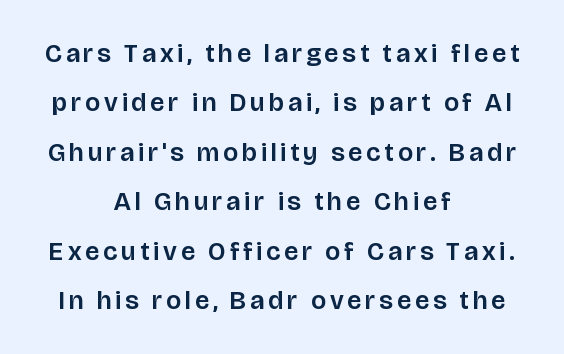
The space beneath each line is pristine and unruled. In terms of leading, this rendering errs on the spacious side. If you folded the block vertically in half, each line would mirror itself in length. When letters stand straight like this, we call the style roman or upright.
